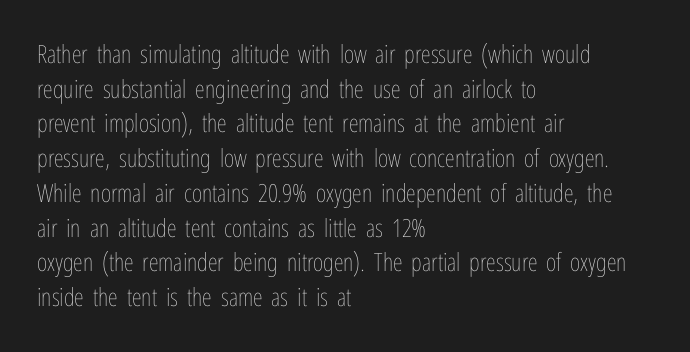
{"italic": "no", "bold": "no", "underline": "no", "align": "left", "line_spacing": "normal", "line_spacing_ratio": 1.39, "letter_spacing": "normal", "letter_spacing_em": 0.0, "glyph_px": 25}
